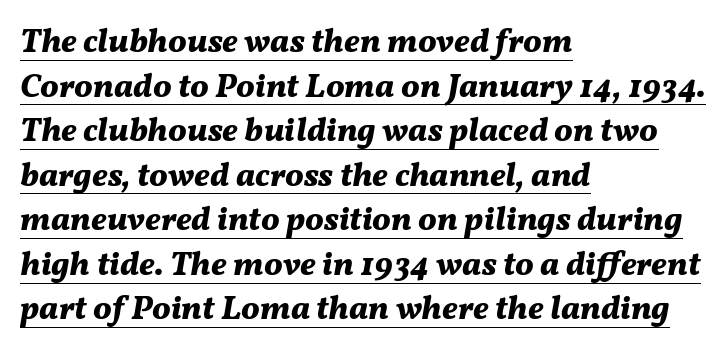
Q: Is the text bold? A: Yes.
Q: Is the text italic (slanted)? A: Yes, it leans right by about 11 degrees.
Q: Is the text underlined? A: Yes.
Q: How is the paragraph aligned? A: Left-aligned.
Q: Is the spacing between letters normal or unusually wide? A: Normal.
Q: Is the spacing between lines tight, normal or loose? A: Normal.
Q: Width (condensed, normal, or wide)? A: Normal.
Q: Stroke contrast? A: Medium.
Q: x-height? A: Medium.
Q: Monospaced? A: No.
